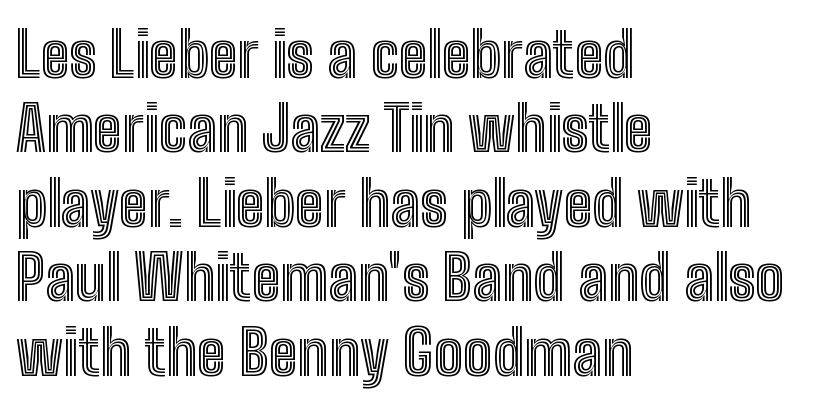
In terms of posture, this sample is upright. Left-aligned paragraph, ragged on the right. Default kerning and tracking; the words read as compact shapes. Each letter keeps its own natural width here, so spacing adapts to shape. Underlining? Definitely not there.
